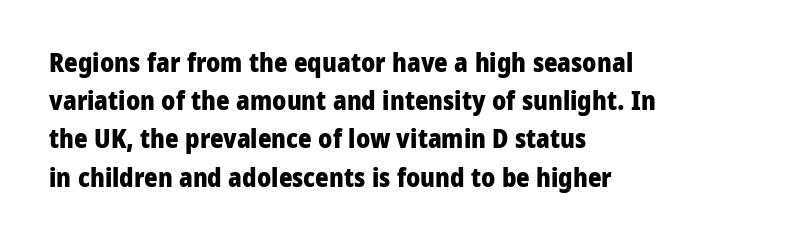
Q: Is the text bold? A: Yes.
Q: Is the text italic (slanted)? A: No, it is upright.
Q: Is the text underlined? A: No.
Q: How is the paragraph aligned? A: Left-aligned.
Q: Is the spacing between letters normal or unusually wide? A: Normal.
Q: Is the spacing between lines tight, normal or loose? A: Normal.
